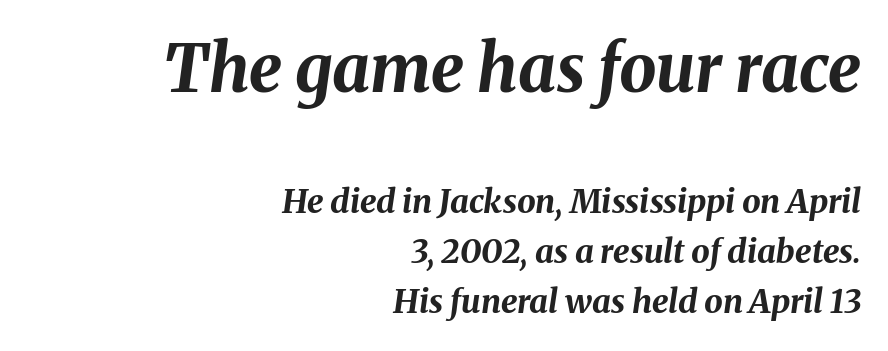
The image shows 66 px bold type, italic (leaning right); set right-aligned, normal line spacing (1.52x), normal letter spacing, not underlined; the first (top) block is 2.0x larger; medium stroke contrast and a medium x-height.
